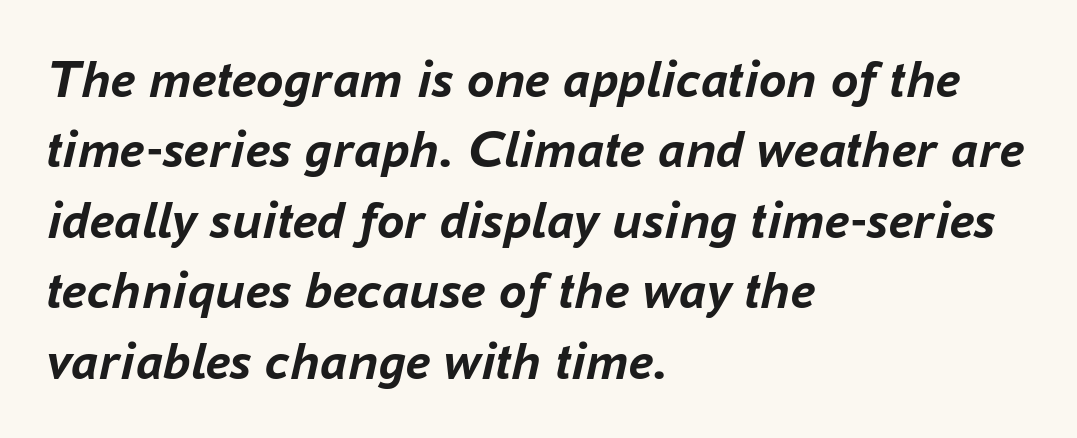
{"italic": "yes", "lean": "right", "slant_degrees": 16, "bold": "yes", "weight": "semibold", "width": "normal", "stroke_contrast": "low", "x_height": "medium", "monospaced": "no", "underline": "no", "align": "left", "line_spacing": "normal", "line_spacing_ratio": 1.28, "letter_spacing": "normal", "letter_spacing_em": 0.0, "glyph_px": 55}
